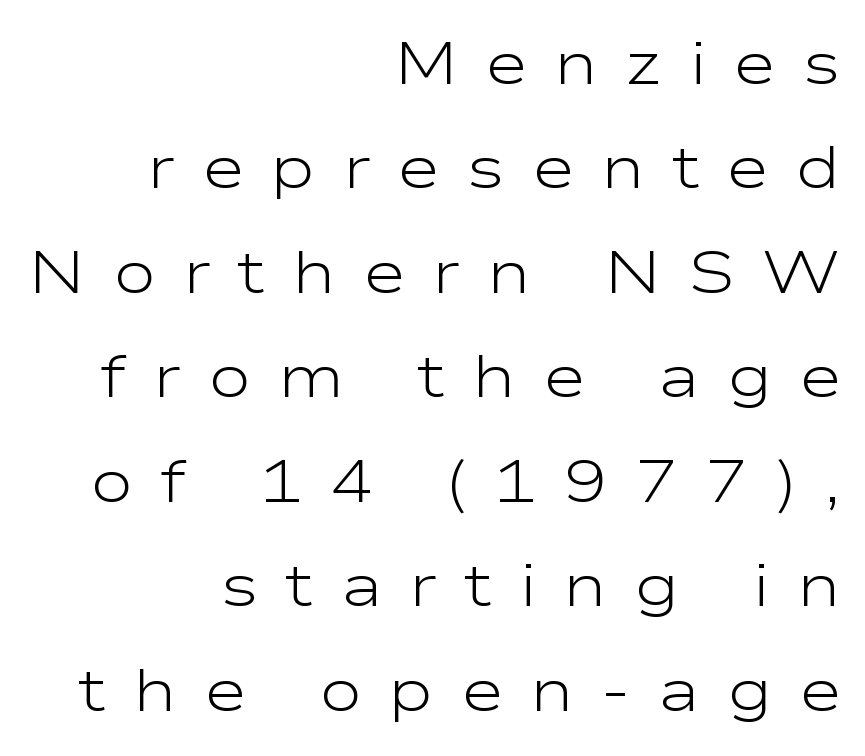
{"serif": "no", "italic": "no", "bold": "no", "weight": "light", "width": "wide", "stroke_contrast": "low", "x_height": "medium", "monospaced": "no", "underline": "no", "align": "right", "line_spacing_ratio": 1.77, "letter_spacing": "wide", "letter_spacing_em": 0.45, "glyph_px": 59}
